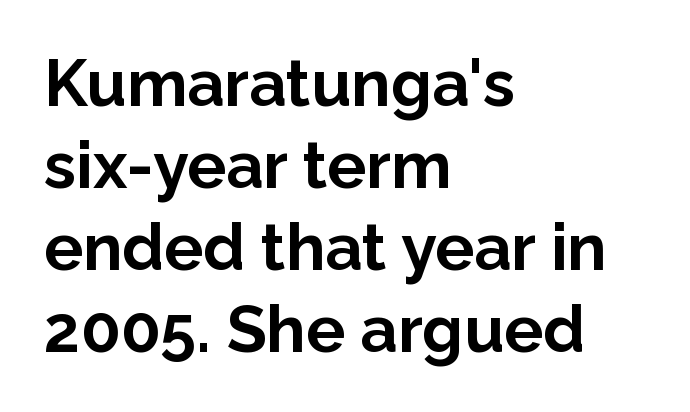
The gaps between neighbouring characters are ordinary and unremarkable. Baseline-to-baseline distance is the conventional proportion of letter height. The zone under the glyphs is completely vacant. Do the characters align in a grid? No, the font is proportional.
